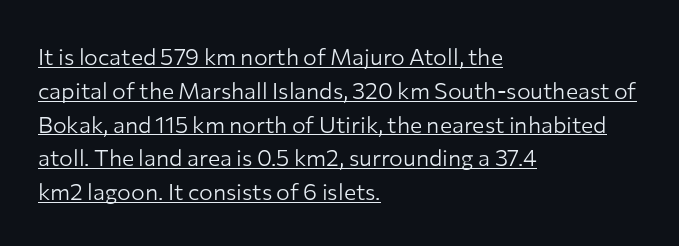
Spacing between characters is what you'd get straight out of the box. In terms of posture, this sample is upright. One-word summary of the alignment: left. This reads as an unemphasized weight, regular at the heaviest.
